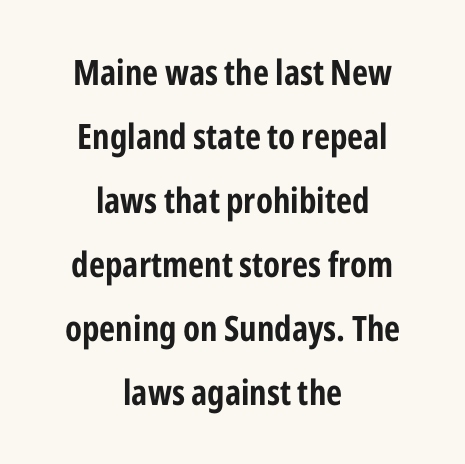
{"serif": "no", "italic": "no", "bold": "yes", "weight": "bold", "width": "condensed", "stroke_contrast": "low", "x_height": "medium", "monospaced": "no", "underline": "no", "align": "center", "line_spacing_ratio": 1.83, "letter_spacing": "normal", "letter_spacing_em": 0.0, "glyph_px": 35}
